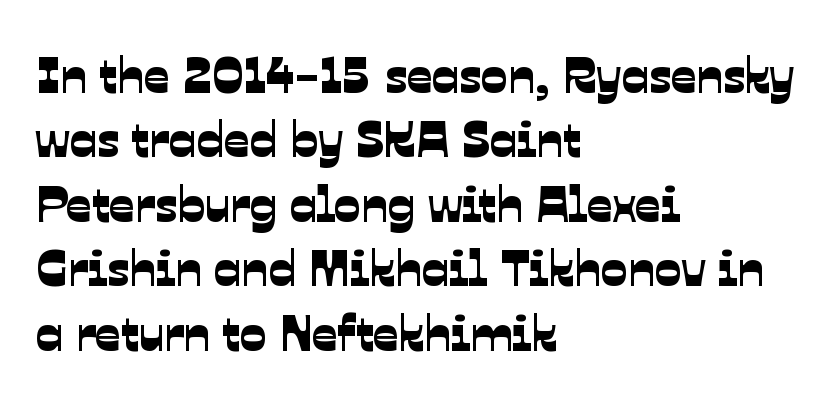
Horizontal alignment here is leftward, the default for most running prose. Honestly, there is no underline to notice here at all. These lines sit exactly where default settings would place them. Proportional: the letters do not fall into vertical columns.
